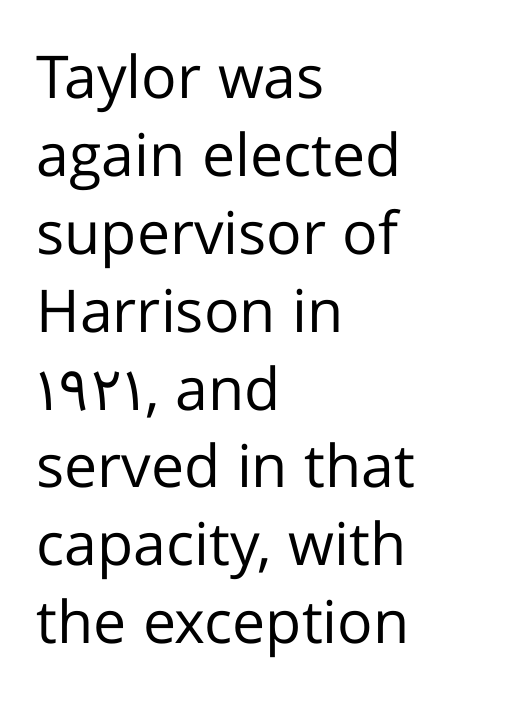
Q: Is the text bold? A: No.
Q: Is the text italic (slanted)? A: No, it is upright.
Q: Is the typeface a serif or a sans-serif typeface? A: Sans-serif.
Q: Is the text underlined? A: No.
Q: How is the paragraph aligned? A: Left-aligned.
Q: Is the spacing between letters normal or unusually wide? A: Normal.
Q: Is the spacing between lines tight, normal or loose? A: Normal.
Q: Width (condensed, normal, or wide)? A: Normal.
Q: Stroke contrast? A: Low.
Q: x-height? A: Medium.
Q: Monospaced? A: No.
